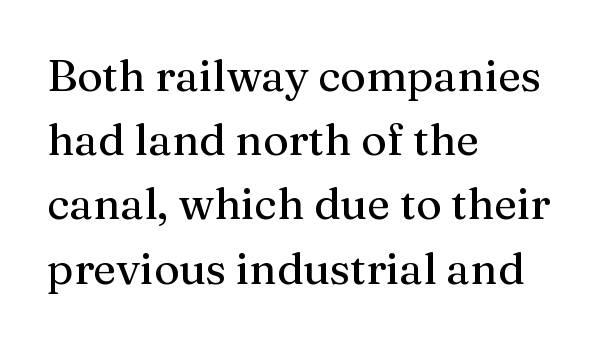
The image shows 44 px serif type, upright; set left-aligned, normal line spacing (1.46x), normal letter spacing, not underlined; medium stroke contrast and a medium x-height.
